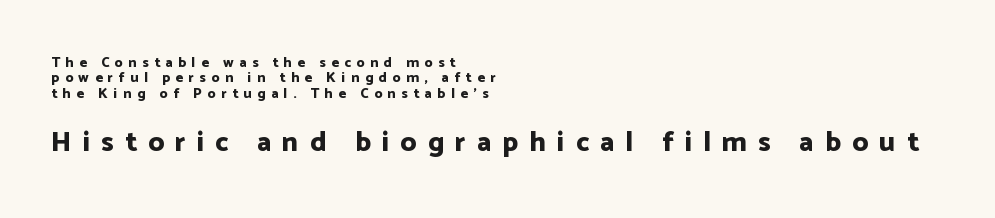
Q: Is the text bold? A: Yes.
Q: Is the text italic (slanted)? A: No, it is upright.
Q: Is the typeface a serif or a sans-serif typeface? A: Sans-serif.
Q: Is the text underlined? A: No.
Q: How is the paragraph aligned? A: Left-aligned.
Q: Is the spacing between letters normal or unusually wide? A: Unusually wide.
Q: Is the spacing between lines tight, normal or loose? A: Tight.
Q: Which block of text is set in a larger size, the first (top) or the second (bottom)? A: The second (bottom) one.
Q: Width (condensed, normal, or wide)? A: Normal.
Q: Stroke contrast? A: Low.
Q: x-height? A: Medium.
Q: Monospaced? A: No.
